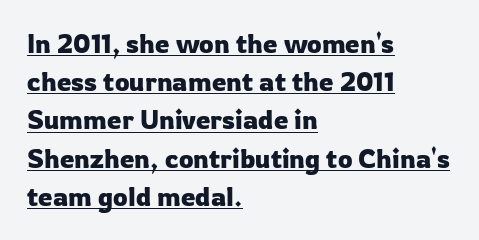
Q: Is the text italic (slanted)? A: No, it is upright.
Q: Is the text underlined? A: Yes.
Q: How is the paragraph aligned? A: Left-aligned.
Q: Is the spacing between letters normal or unusually wide? A: Normal.
Q: Is the spacing between lines tight, normal or loose? A: Normal.
